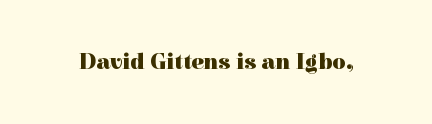
{"italic": "no", "bold": "yes", "underline": "no", "letter_spacing": "normal", "letter_spacing_em": 0.0, "glyph_px": 23}
